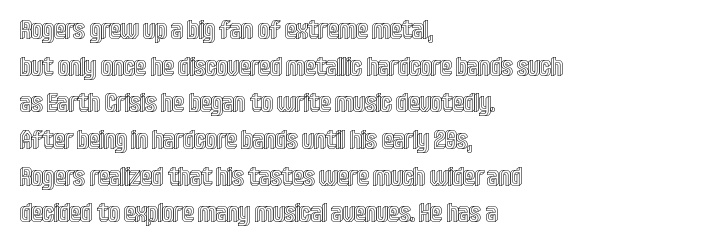
The image shows 26 px text type, upright; set left-aligned, normal line spacing (1.41x), normal letter spacing, not underlined.
